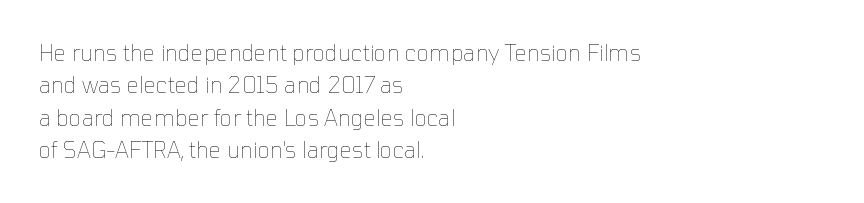
{"italic": "no", "bold": "no", "underline": "no", "align": "left", "line_spacing": "normal", "line_spacing_ratio": 1.47, "letter_spacing": "normal", "letter_spacing_em": 0.0, "glyph_px": 22}
